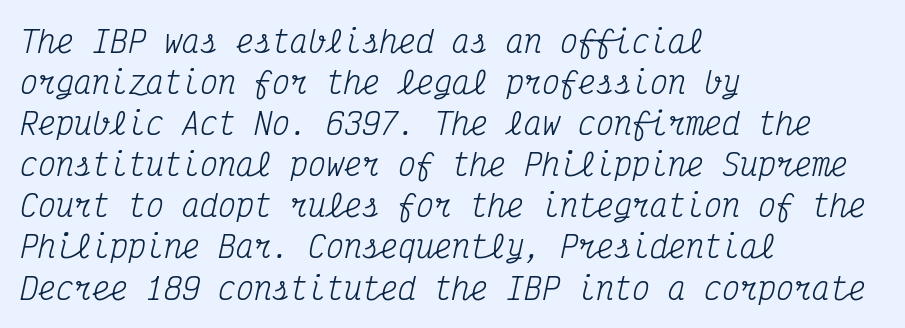
Q: Is the text bold? A: No.
Q: Is the text italic (slanted)? A: Yes, it leans right by about 12 degrees.
Q: Is the typeface a serif or a sans-serif typeface? A: Serif.
Q: Is the text underlined? A: No.
Q: How is the paragraph aligned? A: Left-aligned.
Q: Is the spacing between letters normal or unusually wide? A: Normal.
Q: Is the spacing between lines tight, normal or loose? A: Normal.
Q: Width (condensed, normal, or wide)? A: Condensed.
Q: Stroke contrast? A: Medium.
Q: x-height? A: Medium.
Q: Monospaced? A: Yes.
